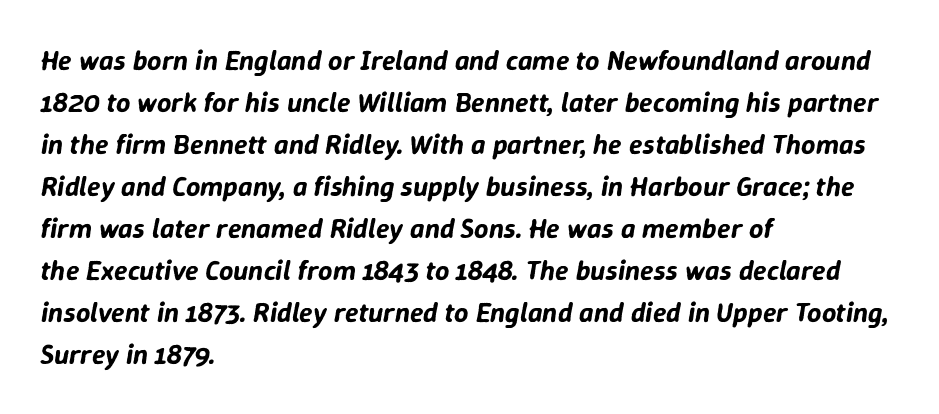
{"italic": "yes", "lean": "right", "slant_degrees": 9, "width": "normal", "stroke_contrast": "low", "x_height": "medium", "monospaced": "no", "underline": "no", "align": "left", "line_spacing": "normal", "line_spacing_ratio": 1.5, "letter_spacing": "normal", "letter_spacing_em": 0.0, "glyph_px": 28}
